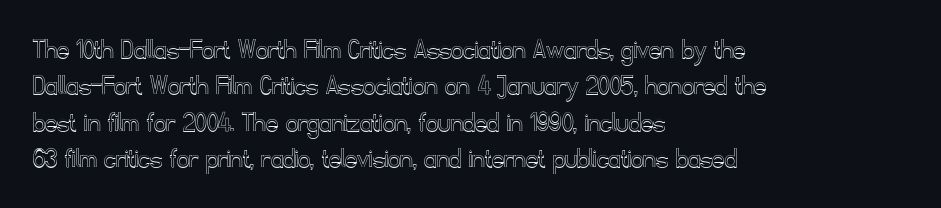
The image shows 30 px text type, upright; set left-aligned, line spacing 1.21x, normal letter spacing, not underlined; a small x-height.
